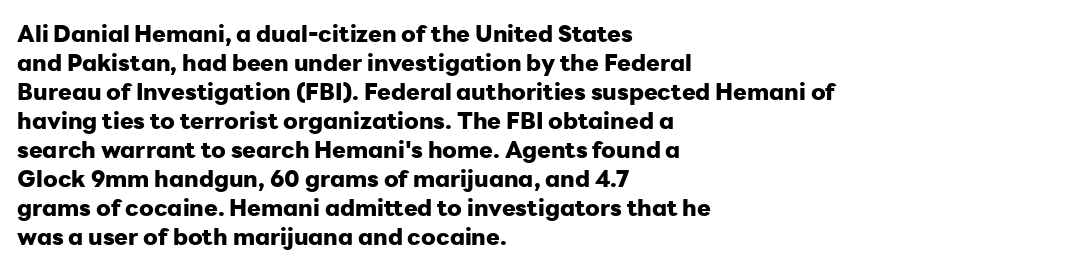
The typography opts for an upright posture over an oblique one. What weight is shown? A full bold with thick strokes. How would I describe the line gaps? Plain and ordinary. Each line starts at the same left margin while the right side varies.
